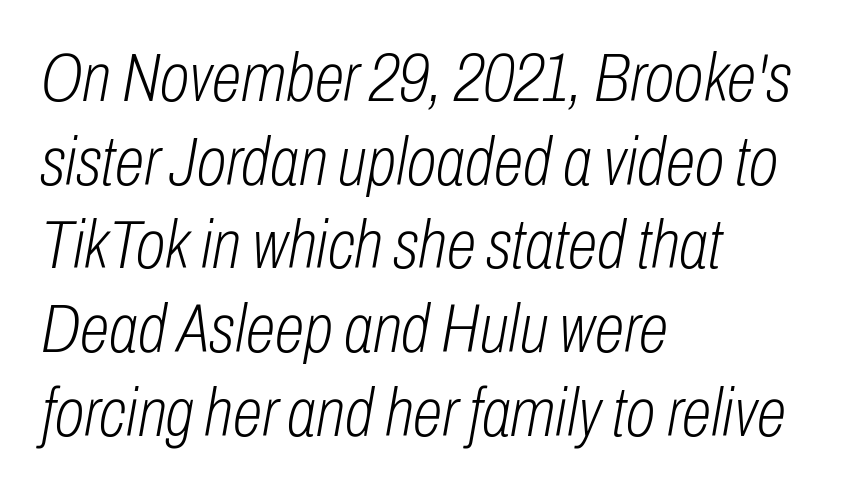
{"italic": "yes", "lean": "right", "slant_degrees": 10, "bold": "no", "weight": "light", "width": "condensed", "stroke_contrast": "low", "x_height": "medium", "monospaced": "no", "underline": "no", "align": "left", "line_spacing_ratio": 1.23, "letter_spacing": "normal", "letter_spacing_em": 0.0, "glyph_px": 68}
